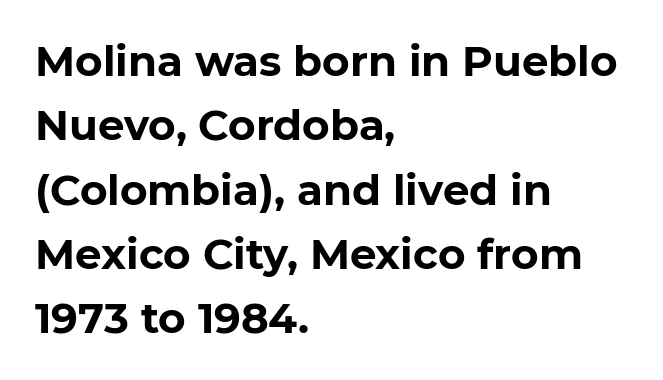
{"serif": "no", "italic": "no", "bold": "yes", "weight": "bold", "width": "normal", "stroke_contrast": "low", "x_height": "medium", "monospaced": "no", "underline": "no", "align": "left", "line_spacing": "normal", "line_spacing_ratio": 1.53, "letter_spacing": "normal", "letter_spacing_em": 0.0, "glyph_px": 42}
